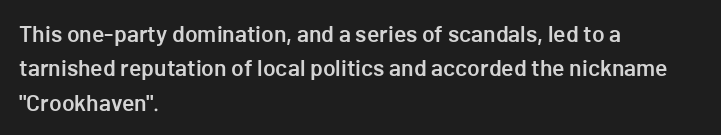
Q: Is the text bold? A: Semi-bold.
Q: Is the text italic (slanted)? A: No, it is upright.
Q: Is the text underlined? A: No.
Q: How is the paragraph aligned? A: Left-aligned.
Q: Is the spacing between letters normal or unusually wide? A: Normal.
Q: Is the spacing between lines tight, normal or loose? A: Normal.
